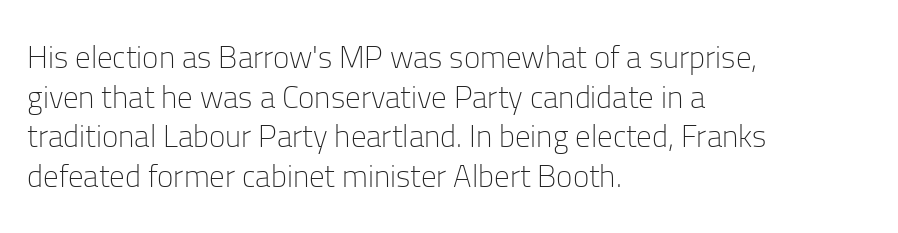
{"serif": "no", "italic": "no", "bold": "no", "weight": "light", "width": "normal", "stroke_contrast": "low", "x_height": "medium", "monospaced": "no", "underline": "no", "align": "left", "line_spacing": "normal", "line_spacing_ratio": 1.28, "letter_spacing": "normal", "letter_spacing_em": 0.0, "glyph_px": 31}
